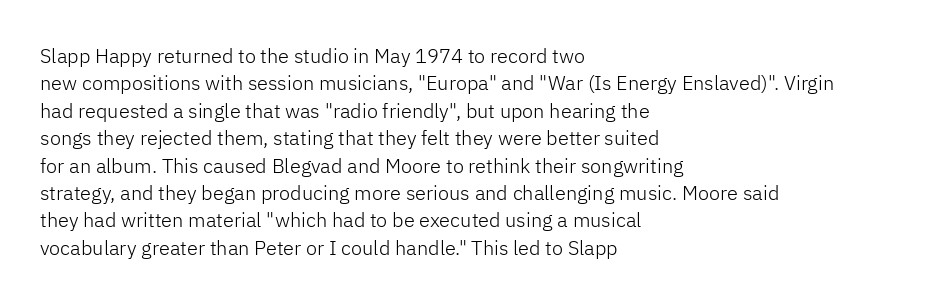
Caption: standard tracking, unaltered. Alignment: flush left. Line spacing here is normal. Weight: not bold — regular or lighter.
